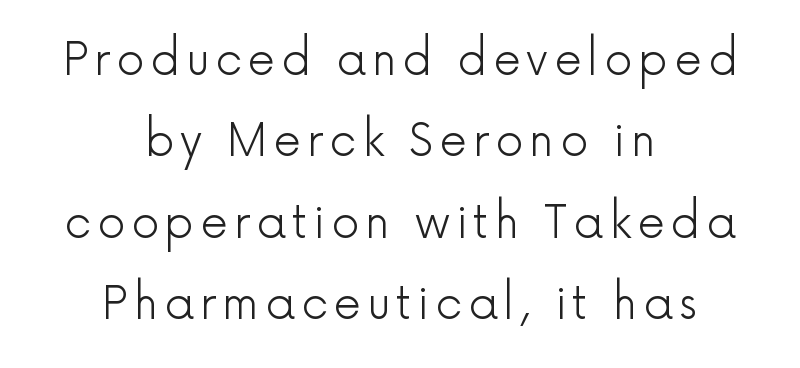
Q: Is the text bold? A: No.
Q: Is the text italic (slanted)? A: No, it is upright.
Q: Is the typeface a serif or a sans-serif typeface? A: Sans-serif.
Q: Is the text underlined? A: No.
Q: How is the paragraph aligned? A: Centered.
Q: Width (condensed, normal, or wide)? A: Normal.
Q: x-height? A: Medium.
Q: Monospaced? A: No.
